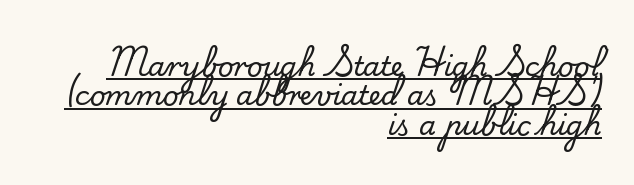
The image shows 27 px text type; set right-aligned, tight line spacing (1.09x), normal letter spacing, underlined.
